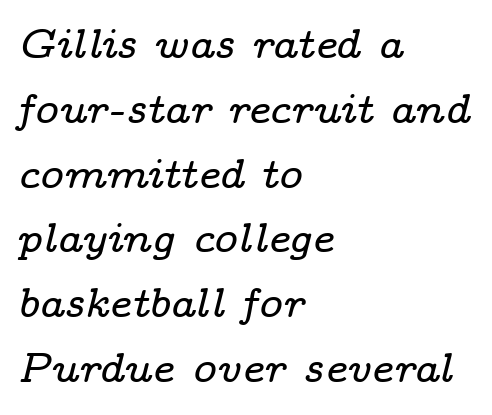
These lines keep a tight, regular rhythm from letter to letter. Honestly, the row spacing looks completely unremarkable. A typesetter would mark this as italic. The passage is arranged the way most books set body copy — flush left.
